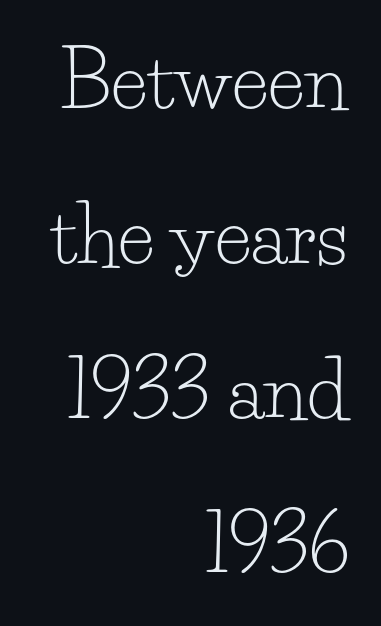
{"serif": "yes", "italic": "no", "bold": "no", "weight": "light", "width": "normal", "stroke_contrast": "low", "x_height": "small", "monospaced": "no", "underline": "no", "align": "right", "line_spacing": "loose", "line_spacing_ratio": 2.01, "letter_spacing": "normal", "letter_spacing_em": 0.0, "glyph_px": 77}
